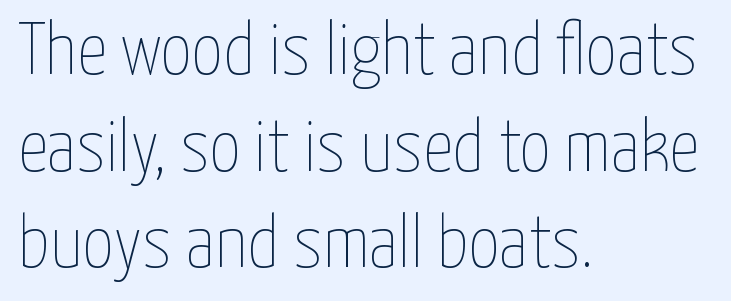
The image shows 75 px thin, condensed type, upright; set left-aligned, normal line spacing (1.29x), normal letter spacing, not underlined; low stroke contrast and a medium x-height.
